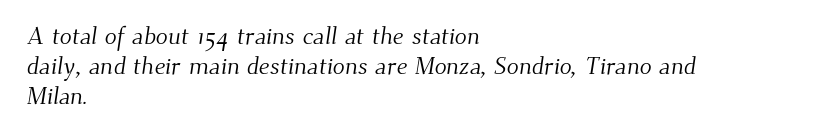
The image shows 25 px text type; set left-aligned, line spacing 1.21x, normal letter spacing, not underlined.
